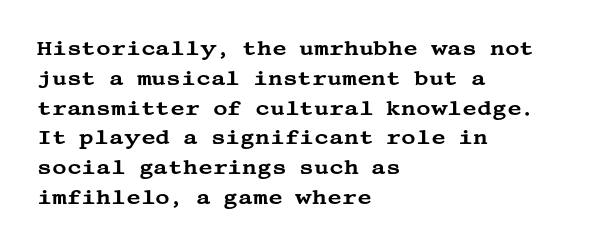
{"italic": "no", "underline": "no", "align": "left", "line_spacing": "normal", "line_spacing_ratio": 1.49, "letter_spacing": "normal", "letter_spacing_em": 0.0, "glyph_px": 20}
